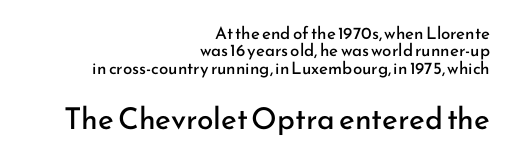
The image shows 30 px regular-weight sans-serif type, upright; set right-aligned, tight line spacing (1.02x), normal letter spacing, not underlined; the second (bottom) block is 1.76x larger; low stroke contrast and a small x-height.
